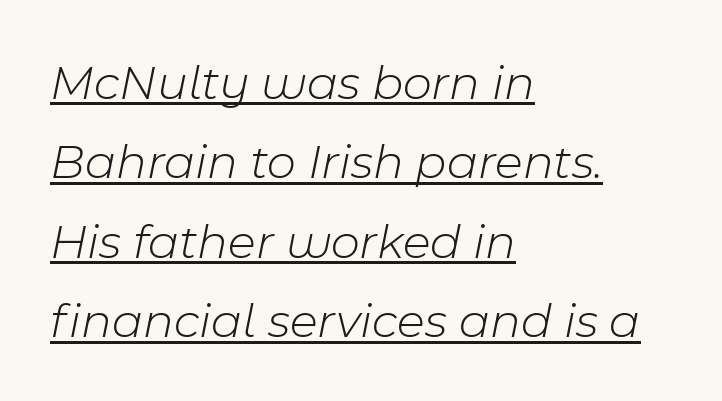
{"italic": "yes", "lean": "right", "slant_degrees": 11, "bold": "no", "weight": "light", "width": "normal", "stroke_contrast": "low", "x_height": "medium", "monospaced": "no", "underline": "yes", "align": "left", "line_spacing": "normal", "line_spacing_ratio": 1.59, "letter_spacing": "normal", "letter_spacing_em": 0.0, "glyph_px": 50}
